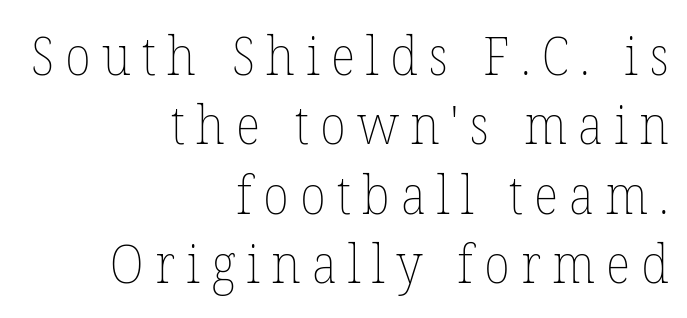
{"italic": "no", "bold": "no", "weight": "thin", "width": "normal", "stroke_contrast": "low", "x_height": "medium", "monospaced": "no", "underline": "no", "align": "right", "line_spacing": "normal", "line_spacing_ratio": 1.31, "letter_spacing": "wide", "letter_spacing_em": 0.21, "glyph_px": 53}
